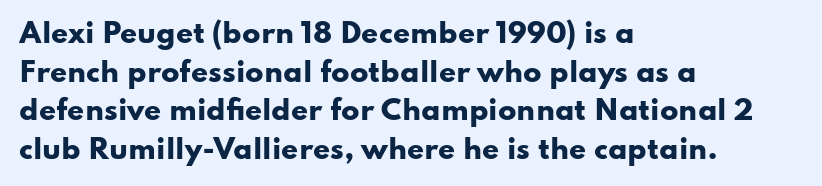
The image shows 27 px bold type, upright; set left-aligned, normal line spacing (1.43x), normal letter spacing, not underlined.
